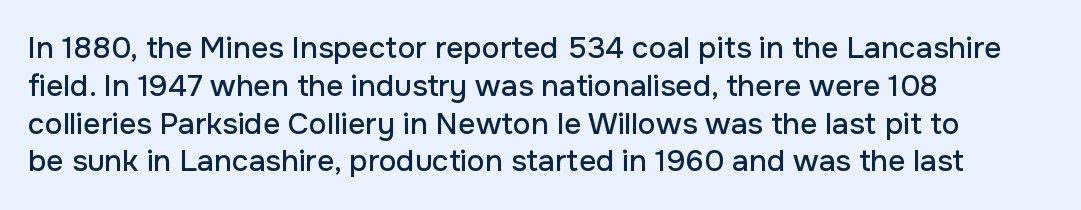
This sample has the flowing, uneven cadence of proportional lettering. Is there much room between lines? A standard amount, neither cramped nor airy. Nope, not italic — everything's standing straight. Type without underlining. Does the type have serifs? No, each stem ends abruptly.
